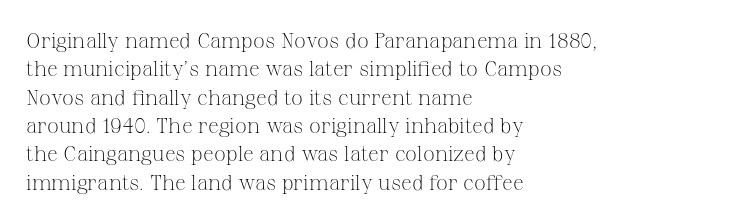
Evenly set lines give the paragraph a standard silhouette. Students, note that the glyphs here touch the page at normal intervals. In terms of posture, this sample is upright. Typeset ragged right — the left edge is the straight one.
